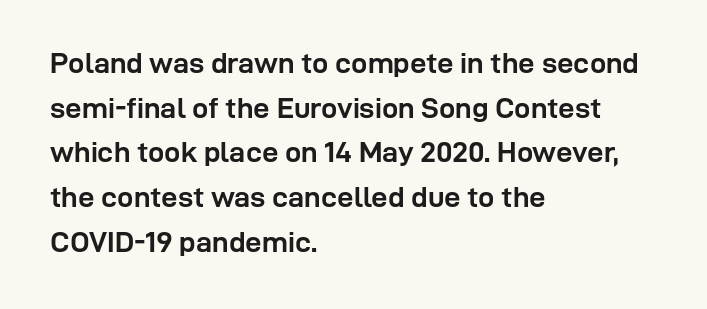
{"serif": "no", "italic": "no", "bold": "yes", "weight": "semibold", "width": "normal", "stroke_contrast": "low", "x_height": "medium", "monospaced": "no", "underline": "no", "align": "left", "line_spacing": "normal", "line_spacing_ratio": 1.54, "letter_spacing": "normal", "letter_spacing_em": 0.0, "glyph_px": 29}
